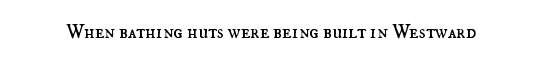
{"italic": "no", "bold": "no", "underline": "no", "letter_spacing": "normal", "letter_spacing_em": 0.0, "glyph_px": 20}
